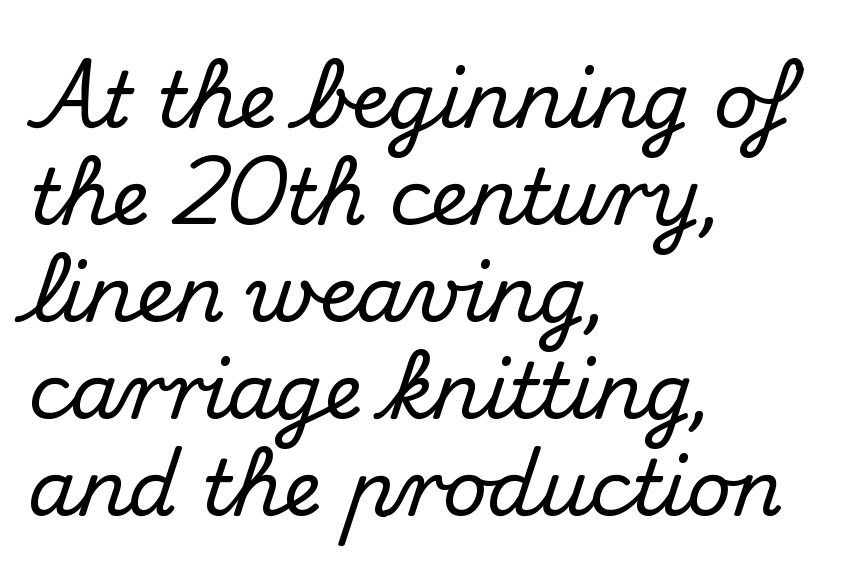
{"serif": "yes", "width": "normal", "stroke_contrast": "medium", "x_height": "small", "monospaced": "no", "underline": "no", "align": "left", "line_spacing": "normal", "line_spacing_ratio": 1.26, "letter_spacing": "normal", "letter_spacing_em": 0.0, "glyph_px": 77}
